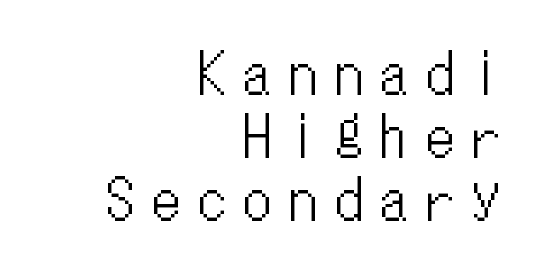
Q: Is the text italic (slanted)? A: No, it is upright.
Q: Is the text underlined? A: No.
Q: How is the paragraph aligned? A: Right-aligned.
Q: Is the spacing between letters normal or unusually wide? A: Unusually wide.
Q: Is the spacing between lines tight, normal or loose? A: Tight.
Q: Width (condensed, normal, or wide)? A: Condensed.
Q: Stroke contrast? A: Low.
Q: x-height? A: Medium.
Q: Monospaced? A: Yes.
